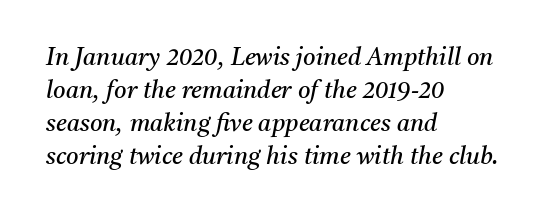
{"italic": "yes", "lean": "right", "slant_degrees": 11, "bold": "no", "underline": "no", "align": "left", "line_spacing": "normal", "line_spacing_ratio": 1.38, "letter_spacing": "normal", "letter_spacing_em": 0.0, "glyph_px": 24}
